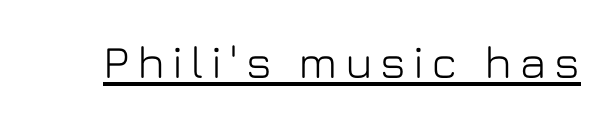
The image shows 46 px sans-serif type, upright; set underlined; low stroke contrast and a medium x-height.
